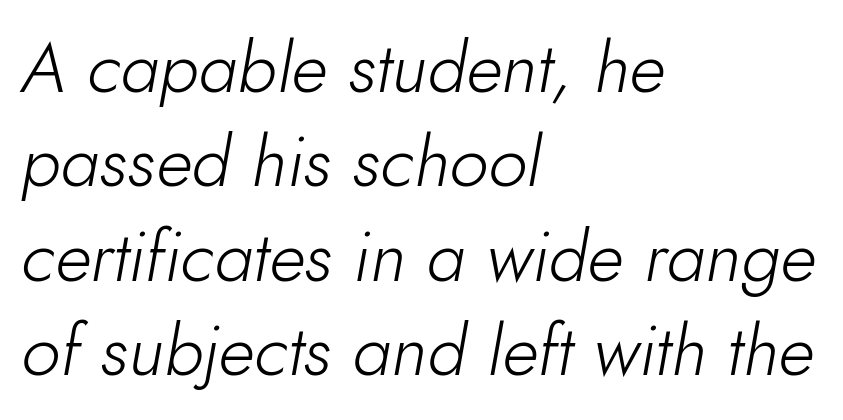
The image shows 70 px light type, italic (leaning right); set left-aligned, normal line spacing (1.35x), normal letter spacing, not underlined; low stroke contrast and a small x-height.
